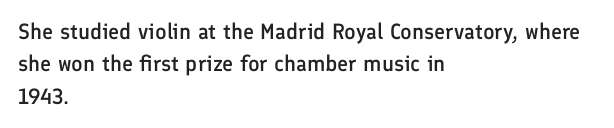
One glance says typical: line gaps are just what's usual. Type without underlining. The passage is arranged the way most books set body copy — flush left. The passage shown has conventional tracking throughout.
